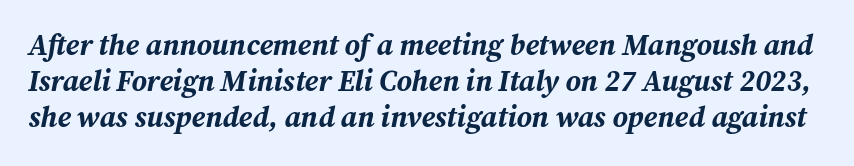
Q: Is the text bold? A: Yes.
Q: Is the text italic (slanted)? A: Yes, it leans right by about 12 degrees.
Q: Is the text underlined? A: No.
Q: Is the spacing between letters normal or unusually wide? A: Normal.
Q: Is the spacing between lines tight, normal or loose? A: Normal.
Q: Width (condensed, normal, or wide)? A: Normal.
Q: Stroke contrast? A: Medium.
Q: x-height? A: Medium.
Q: Monospaced? A: No.
